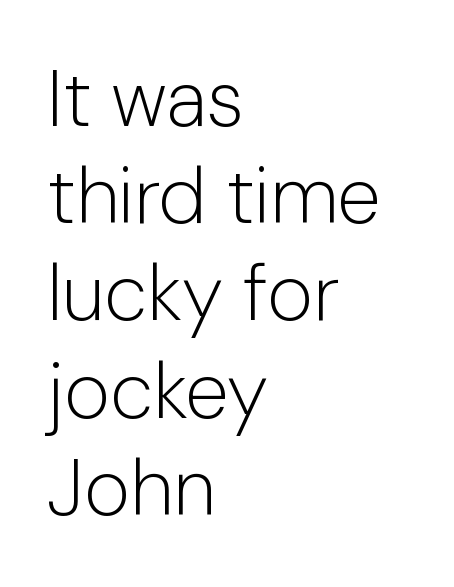
{"serif": "no", "italic": "no", "bold": "no", "weight": "light", "width": "normal", "stroke_contrast": "low", "x_height": "medium", "monospaced": "no", "underline": "no", "align": "left", "line_spacing_ratio": 1.23, "letter_spacing": "normal", "letter_spacing_em": 0.0, "glyph_px": 79}
